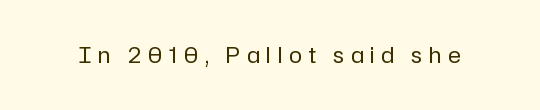
Loose tracking; the words dissolve into strings of separated letters. The font sits on the lighter half of the weight spectrum, regular included. The string is rendered with underlining switched off. Posture: vertical.
